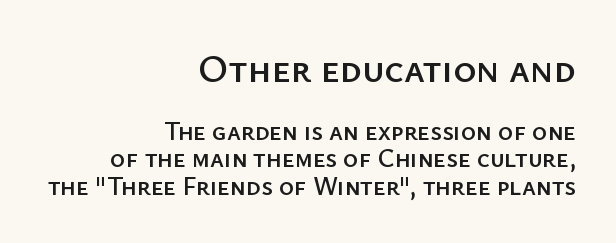
{"serif": "no", "italic": "no", "width": "normal", "stroke_contrast": "low", "x_height": "medium", "monospaced": "no", "underline": "no", "align": "right", "line_spacing": "tight", "line_spacing_ratio": 1.05, "letter_spacing": "normal", "letter_spacing_em": 0.0, "larger_block": "first", "size_ratio": 1.5, "glyph_px": 39}
